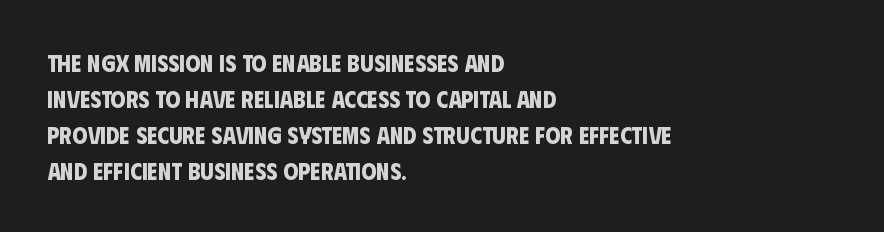
{"bold": "yes", "underline": "no", "align": "left", "line_spacing": "normal", "line_spacing_ratio": 1.5, "letter_spacing": "normal", "letter_spacing_em": 0.0, "glyph_px": 24}
